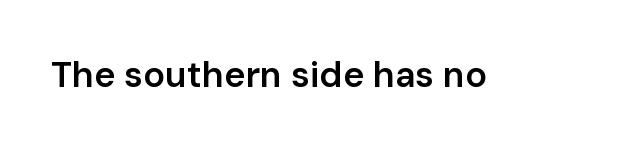
{"serif": "no", "italic": "no", "bold": "semi", "weight": "semibold", "width": "normal", "stroke_contrast": "low", "x_height": "medium", "monospaced": "no", "underline": "no", "letter_spacing": "normal", "letter_spacing_em": 0.0, "glyph_px": 36}
